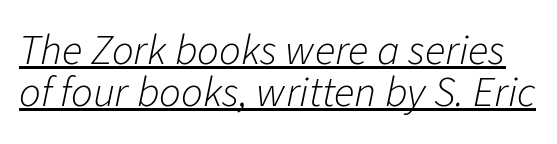
You can tell it's italic because the verticals aren't actually vertical. Reading down the column, the eye jumps only a short way to each next line. The words here are underlined. The letterforms sit shoulder to shoulder at normal distance. The face used here is proportionally spaced, like ordinary book or web type. Stroke thickness stays within the range of a standard reading face or lighter.
